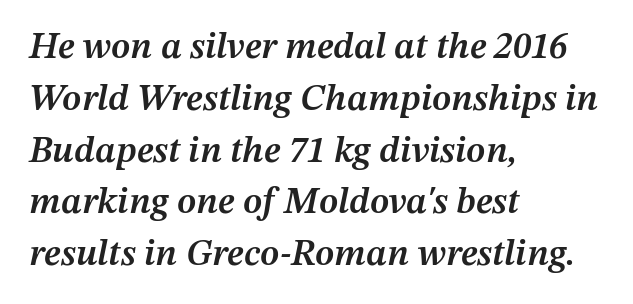
{"italic": "yes", "lean": "right", "slant_degrees": 12, "bold": "semi", "weight": "semibold", "width": "normal", "stroke_contrast": "medium", "x_height": "medium", "monospaced": "no", "underline": "no", "align": "left", "line_spacing": "normal", "line_spacing_ratio": 1.4, "letter_spacing": "normal", "letter_spacing_em": 0.0, "glyph_px": 37}
